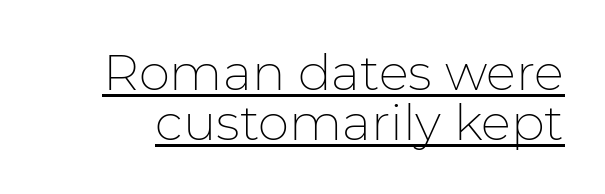
The image shows 50 px thin sans-serif type, upright; set tight line spacing (1.0x), normal letter spacing, underlined; low stroke contrast and a medium x-height.
